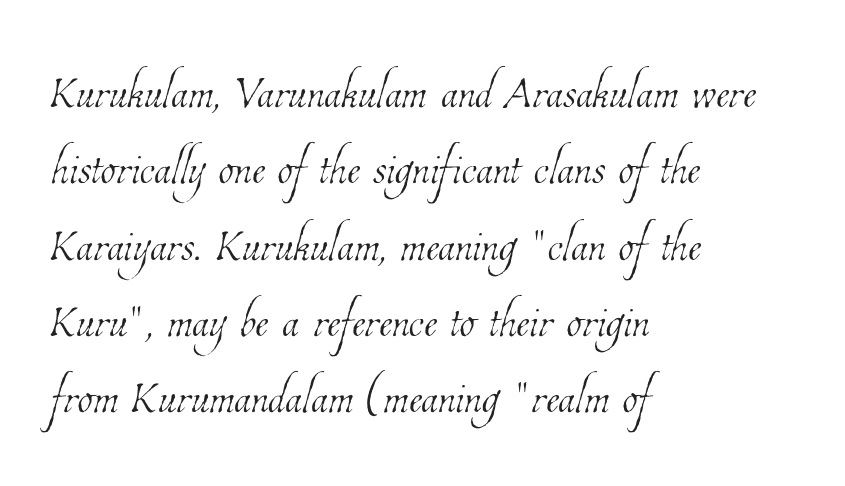
Q: Is the text bold? A: No.
Q: Is the text underlined? A: No.
Q: How is the paragraph aligned? A: Left-aligned.
Q: Is the spacing between letters normal or unusually wide? A: Normal.
Q: Width (condensed, normal, or wide)? A: Condensed.
Q: Stroke contrast? A: Low.
Q: x-height? A: Medium.
Q: Monospaced? A: No.
